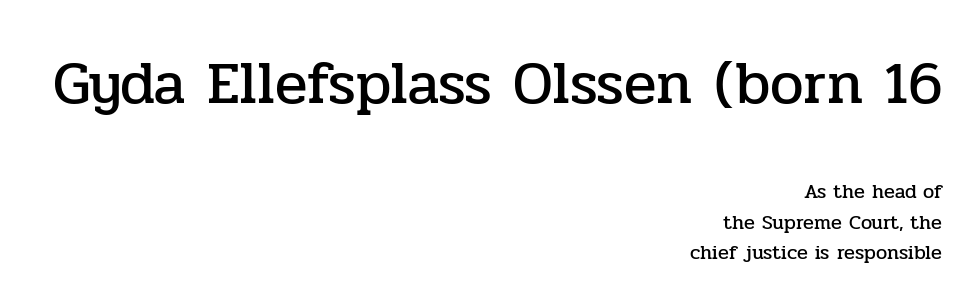
{"serif": "yes", "italic": "no", "width": "normal", "stroke_contrast": "low", "x_height": "medium", "monospaced": "no", "underline": "no", "align": "right", "line_spacing": "normal", "line_spacing_ratio": 1.52, "letter_spacing": "normal", "letter_spacing_em": 0.0, "larger_block": "first", "size_ratio": 3.0, "glyph_px": 60}
